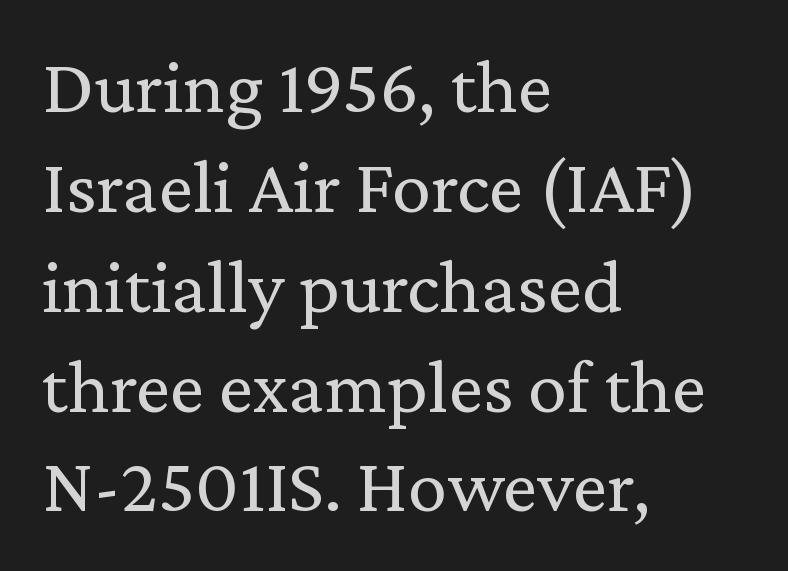
The string is rendered with underlining switched off. Visually the block forms a straight wall on the left and a jagged coastline on the right. Are there feet on the stems? There are — it's a serif. Designer's note — italics off, roman on.
